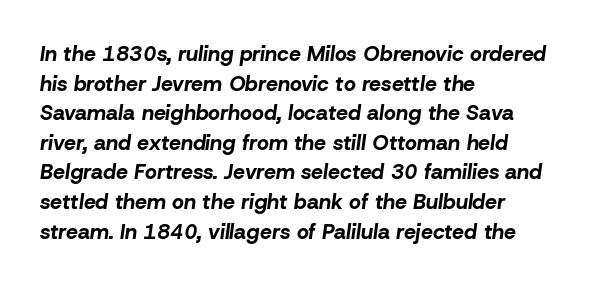
Summary of weight: heavy, a full bold. Students, observe: this is what conventionally led text looks like. Typeset ragged right — the left edge is the straight one. In terms of letterspacing, this is plain default setting. The space beneath each line is pristine and unruled. The passage shown leans; its letterforms are oblique.
